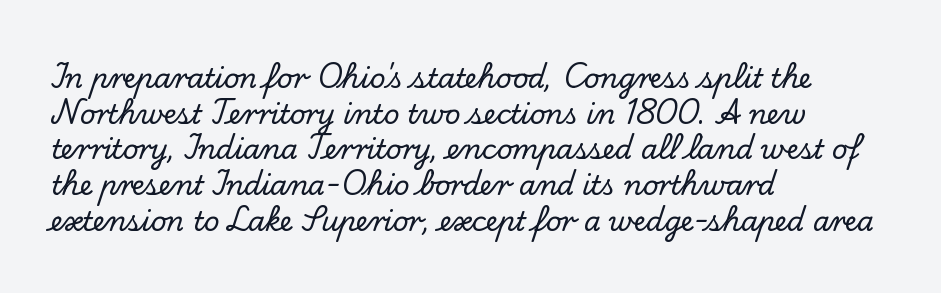
Line spacing here is normal. A bare baseline throughout the passage. Does the copy run flush right? No — it runs flush left. You could call the tracking neutral — neither tight nor loose.
